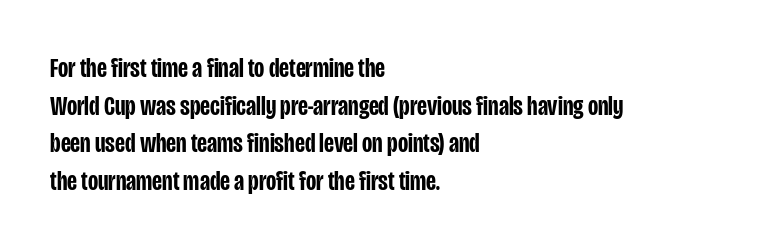
Letters rest on an invisible, unmarked baseline. A normal amount of white space separates one row of letters from the next. Ordinary non-slanted type is in use. The ragged edge is on the right, which tells us the setting is flush left. Each letter keeps its own natural width here, so spacing adapts to shape.
